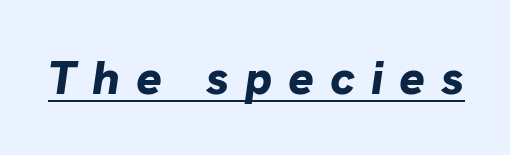
{"italic": "yes", "lean": "right", "slant_degrees": 8, "bold": "yes", "weight": "bold", "width": "normal", "stroke_contrast": "low", "x_height": "medium", "monospaced": "no", "underline": "yes", "letter_spacing": "wide", "letter_spacing_em": 0.33, "glyph_px": 48}
